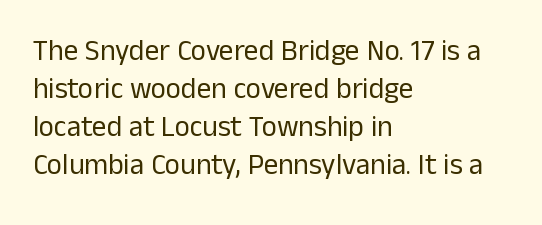
Q: Is the text bold? A: No.
Q: Is the text italic (slanted)? A: No, it is upright.
Q: Is the typeface a serif or a sans-serif typeface? A: Sans-serif.
Q: Is the text underlined? A: No.
Q: How is the paragraph aligned? A: Left-aligned.
Q: Is the spacing between letters normal or unusually wide? A: Normal.
Q: Is the spacing between lines tight, normal or loose? A: Normal.
Q: Width (condensed, normal, or wide)? A: Normal.
Q: Stroke contrast? A: Low.
Q: x-height? A: Medium.
Q: Monospaced? A: No.
